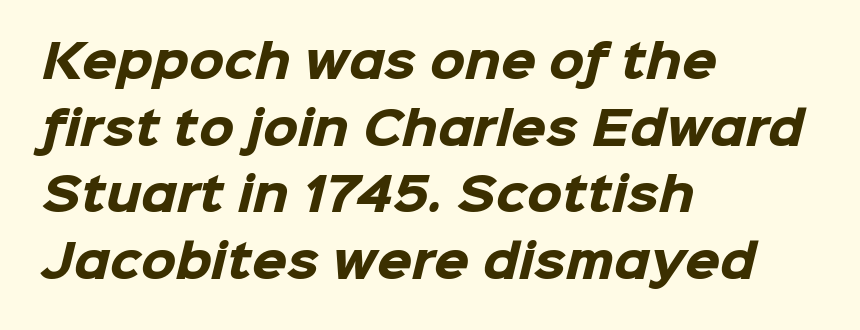
{"serif": "no", "bold": "yes", "weight": "heavy", "width": "normal", "stroke_contrast": "low", "x_height": "medium", "monospaced": "no", "underline": "no", "align": "left", "line_spacing": "normal", "line_spacing_ratio": 1.48, "letter_spacing": "normal", "letter_spacing_em": 0.0, "glyph_px": 45}
